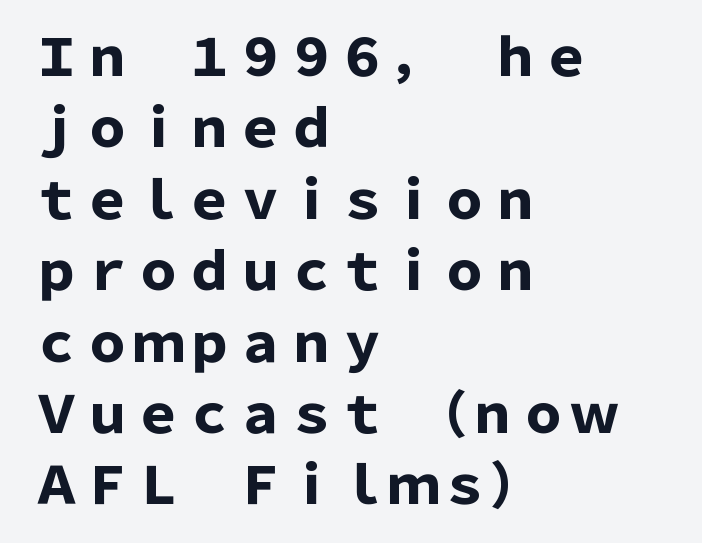
The image shows 51 px heavy sans-serif type, upright; set left-aligned, normal line spacing (1.4x), normal letter spacing, not underlined; low stroke contrast and a medium x-height.
